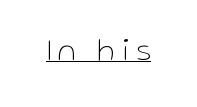
The image shows 32 px thin sans-serif type, upright; set unusually wide letter spacing (+0.21 em), underlined; low stroke contrast and a medium x-height.
